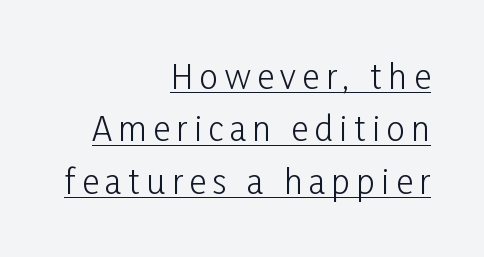
Nothing sits at the stroke ends, so this counts as sans-serif. Ordinary non-slanted type is in use. This sample keeps an unexceptional amount of space between lines. This rendering uses right alignment, leaving the left contour irregular. Weight: in the light-to-regular range.
